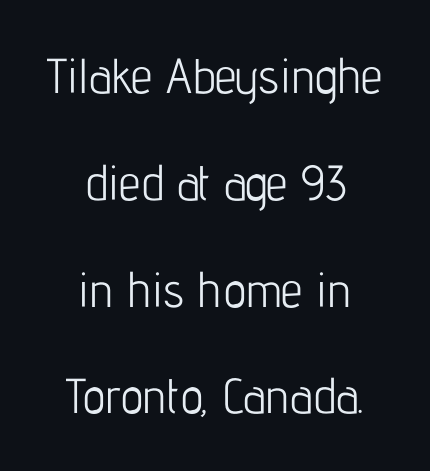
{"serif": "no", "italic": "no", "bold": "no", "weight": "light", "width": "condensed", "stroke_contrast": "low", "x_height": "medium", "monospaced": "no", "underline": "no", "align": "center", "line_spacing": "loose", "line_spacing_ratio": 2.18, "letter_spacing": "normal", "letter_spacing_em": 0.0, "glyph_px": 49}
